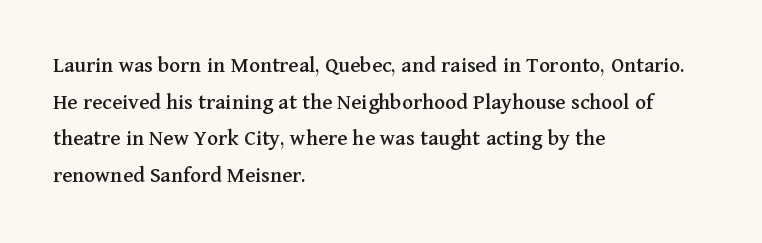
The image shows 23 px text type, upright; set left-aligned, normal line spacing (1.59x), normal letter spacing, not underlined.
